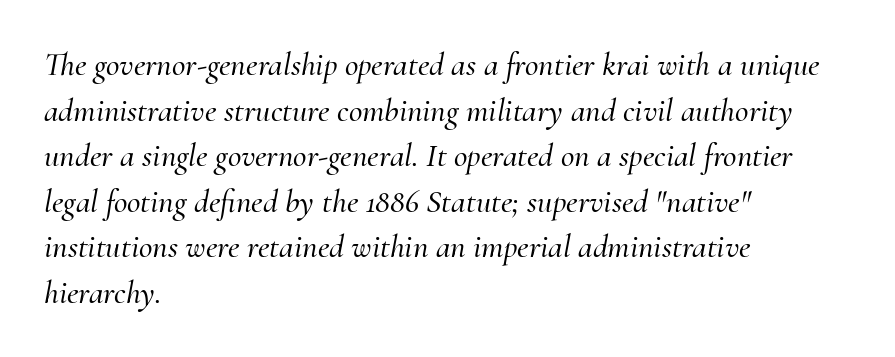
{"serif": "yes", "italic": "yes", "lean": "right", "slant_degrees": 10, "width": "normal", "stroke_contrast": "medium", "x_height": "small", "monospaced": "no", "underline": "no", "align": "left", "line_spacing": "normal", "line_spacing_ratio": 1.38, "letter_spacing": "normal", "letter_spacing_em": 0.0, "glyph_px": 33}
